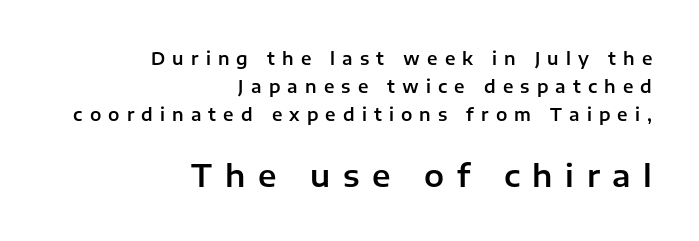
The strip under each line holds only bare page. Is the lower block the larger one? Yes — the lower block carries the bigger type. Do the characters align in a grid? No, the font is proportional. Casual observation: everything's shoved over to the right. How are the letters spaced? Widely, with obvious added tracking. Regarding serifs, this sample does without them.
